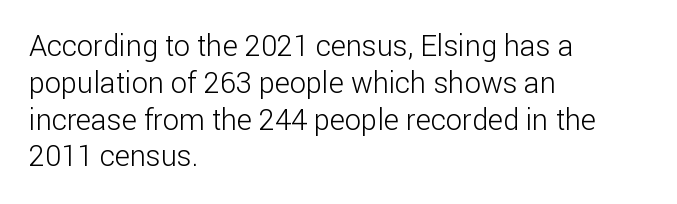
The image shows 29 px light sans-serif type, upright; set left-aligned, normal line spacing (1.27x), normal letter spacing, not underlined; low stroke contrast and a medium x-height.
